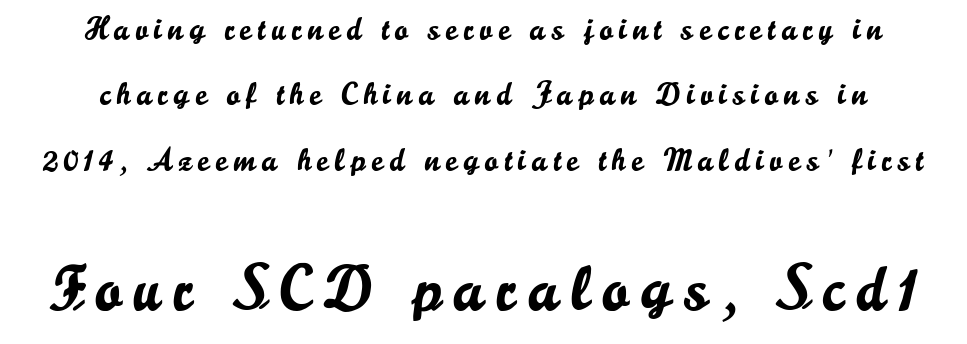
Block two is the big one; block one sits smaller above it. The foot of each line stays bare and open. Each letter keeps its own natural width here, so spacing adapts to shape. The block of text is sparse from top to bottom, with ample space between rows.
